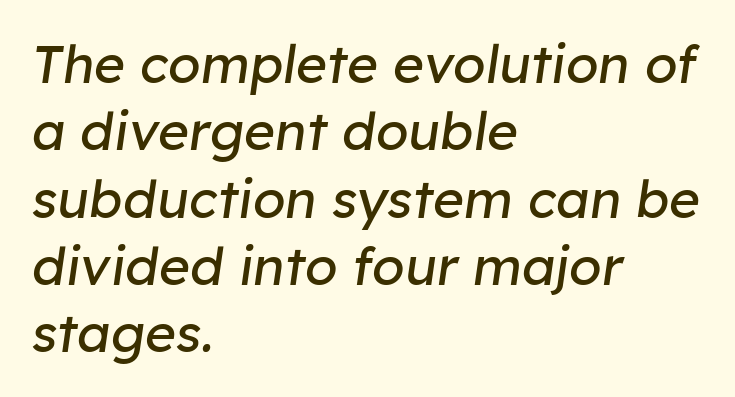
The passage shown is not underscored anywhere. Leading matches the norm, producing a regular column. In CSS terms this would be text-align: left. Stems here are at most as thick as an everyday book face. Slant detected: the letters are inclined. You could not count columns in this text — the font is proportionally spaced.
